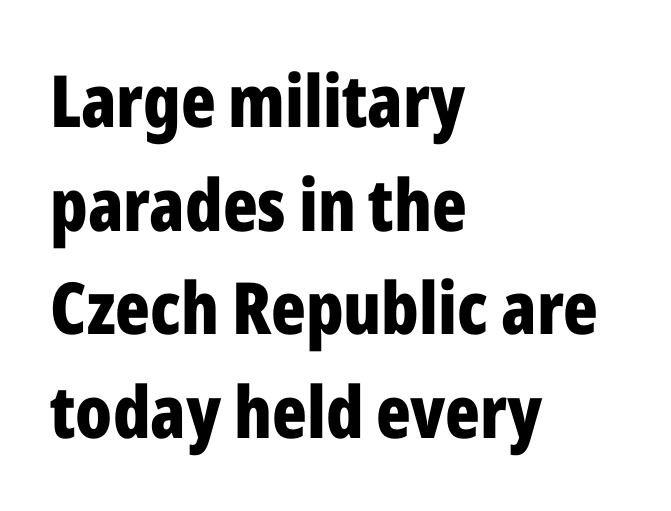
The image shows 72 px bold, condensed sans-serif type, upright; set left-aligned, normal line spacing (1.44x), normal letter spacing, not underlined; low stroke contrast and a medium x-height.
